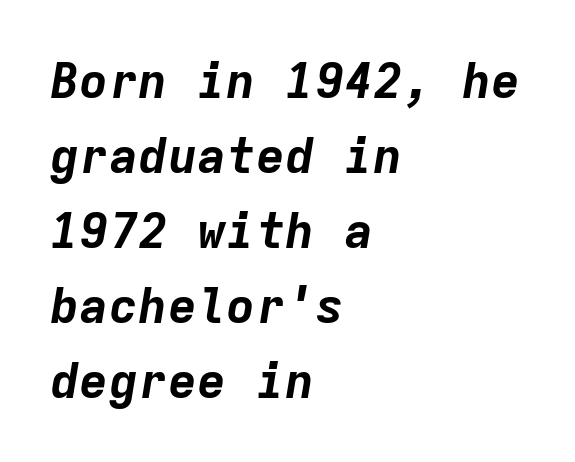
Q: Is the text bold? A: Yes.
Q: Is the text italic (slanted)? A: Yes, it leans right by about 9 degrees.
Q: Is the text underlined? A: No.
Q: How is the paragraph aligned? A: Left-aligned.
Q: Is the spacing between letters normal or unusually wide? A: Normal.
Q: Is the spacing between lines tight, normal or loose? A: Normal.
Q: Width (condensed, normal, or wide)? A: Normal.
Q: Stroke contrast? A: Low.
Q: x-height? A: Medium.
Q: Monospaced? A: Yes.
